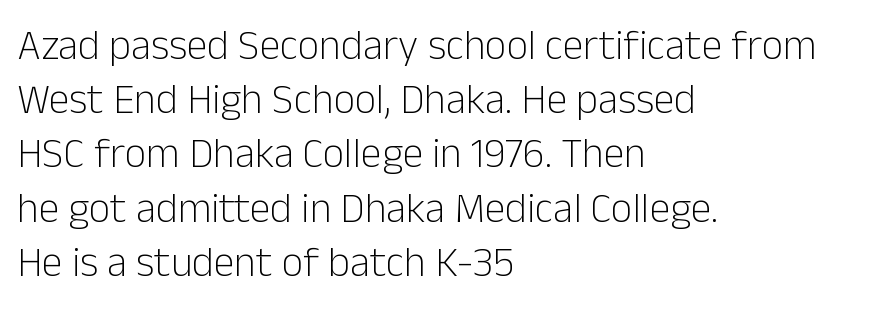
{"serif": "no", "italic": "no", "bold": "no", "weight": "light", "width": "normal", "stroke_contrast": "low", "x_height": "medium", "monospaced": "no", "underline": "no", "align": "left", "line_spacing": "normal", "line_spacing_ratio": 1.29, "letter_spacing": "normal", "letter_spacing_em": 0.0, "glyph_px": 42}
